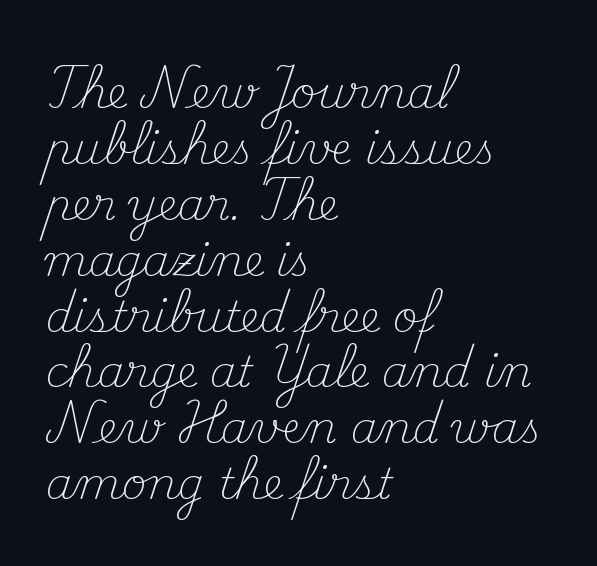
Does the leading feel generous? No, just average. There is no visible air inserted between adjacent glyphs. Classification — serif. Is this a heavy cut? Hardly; it is regular or lighter. Proportional: the letters do not fall into vertical columns.
